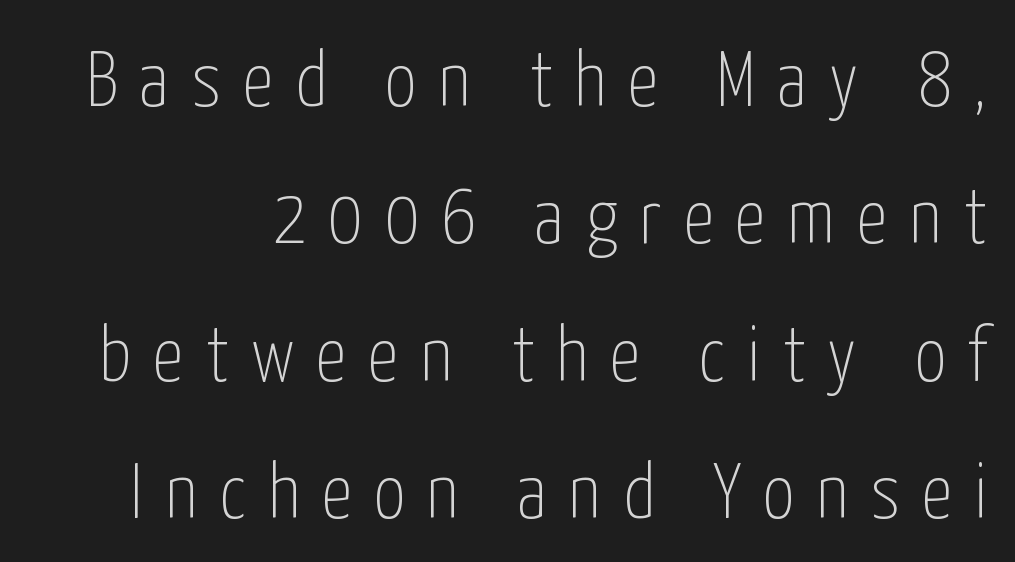
{"serif": "no", "italic": "no", "bold": "no", "weight": "thin", "width": "condensed", "stroke_contrast": "low", "x_height": "medium", "monospaced": "no", "underline": "no", "line_spacing_ratio": 1.76, "letter_spacing": "wide", "letter_spacing_em": 0.28, "glyph_px": 78}
